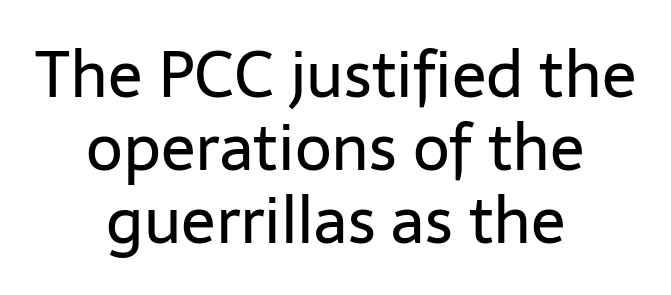
The image shows 64 px regular-weight sans-serif type, upright; set centered, tight line spacing (1.14x), normal letter spacing, not underlined; low stroke contrast and a medium x-height.
